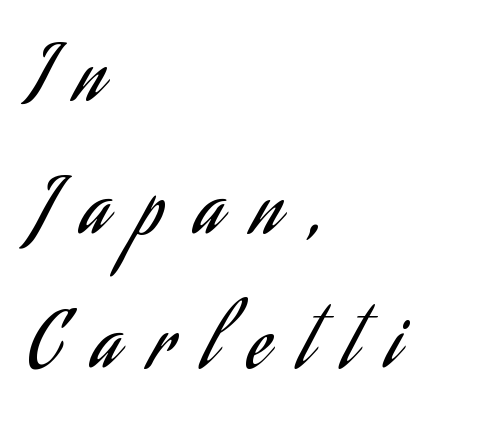
{"serif": "no", "bold": "no", "weight": "regular", "width": "condensed", "stroke_contrast": "low", "x_height": "small", "monospaced": "no", "underline": "no", "align": "left", "line_spacing_ratio": 1.78, "letter_spacing": "wide", "letter_spacing_em": 0.4, "glyph_px": 75}
